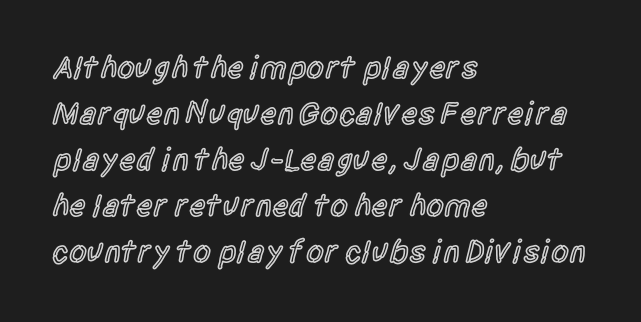
{"serif": "no", "bold": "semi", "weight": "semibold", "width": "condensed", "x_height": "large", "monospaced": "no", "underline": "no", "align": "left", "line_spacing": "normal", "line_spacing_ratio": 1.44, "letter_spacing": "normal", "letter_spacing_em": 0.0, "glyph_px": 32}
